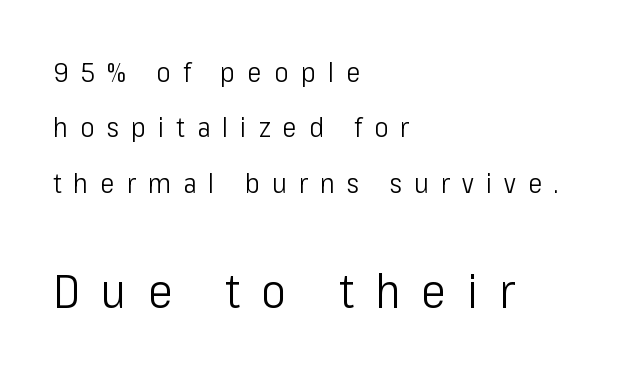
Q: Is the text bold? A: No.
Q: Is the text italic (slanted)? A: No, it is upright.
Q: Is the typeface a serif or a sans-serif typeface? A: Sans-serif.
Q: Is the text underlined? A: No.
Q: How is the paragraph aligned? A: Left-aligned.
Q: Is the spacing between letters normal or unusually wide? A: Unusually wide.
Q: Is the spacing between lines tight, normal or loose? A: Loose.
Q: Which block of text is set in a larger size, the first (top) or the second (bottom)? A: The second (bottom) one.
Q: Width (condensed, normal, or wide)? A: Condensed.
Q: Stroke contrast? A: Low.
Q: x-height? A: Medium.
Q: Monospaced? A: No.
